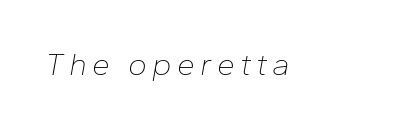
Think of a printed novel: that variable character pitch is what you see here. The glyphs look as if they've been sheared to an angle. Stroke mass is kept to a normal reading level or below. The area under the type is left untouched.
